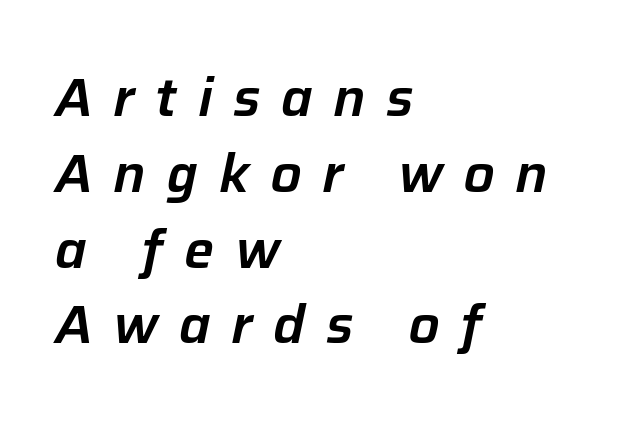
The space directly below the letters is spotless. Alignment: flush left. Glyph-to-glyph distance is far greater than everyday printed text. Each letter keeps its own natural width here, so spacing adapts to shape. Notice how descenders clear the ascenders below comfortably — that's standard leading. The text carries the slant typical of an italic or oblique font.
